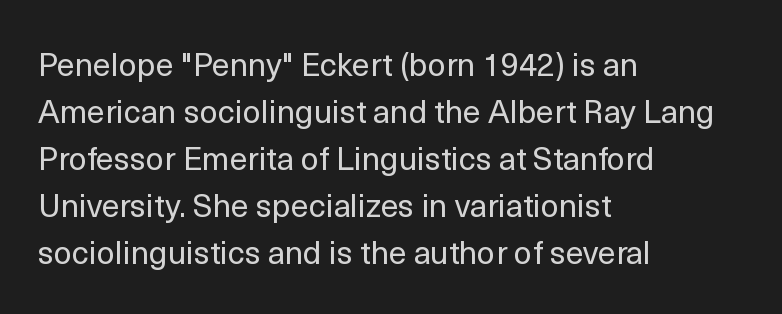
The image shows 32 px regular-weight sans-serif type, upright; set left-aligned, normal line spacing (1.47x), normal letter spacing, not underlined; a medium x-height.
